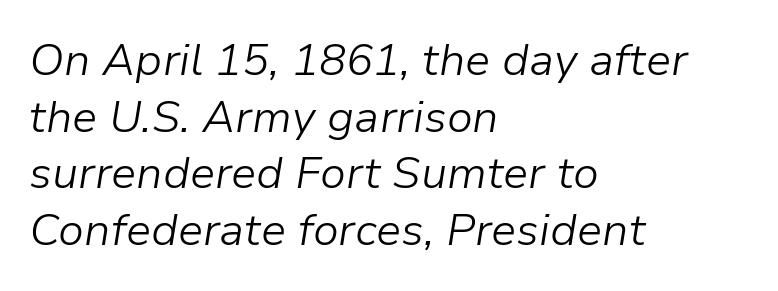
The image shows 45 px light type, italic (leaning right); set left-aligned, normal line spacing (1.26x), normal letter spacing, not underlined; low stroke contrast and a medium x-height.
